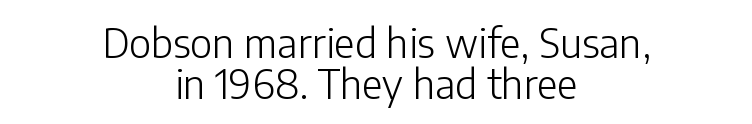
{"serif": "no", "italic": "no", "bold": "no", "weight": "light", "width": "normal", "stroke_contrast": "low", "x_height": "medium", "monospaced": "no", "underline": "no", "align": "center", "line_spacing": "tight", "line_spacing_ratio": 1.02, "letter_spacing": "normal", "letter_spacing_em": 0.0, "glyph_px": 40}
